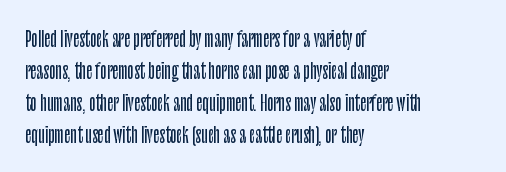
Q: Is the text italic (slanted)? A: No, it is upright.
Q: Is the text underlined? A: No.
Q: How is the paragraph aligned? A: Left-aligned.
Q: Is the spacing between letters normal or unusually wide? A: Normal.
Q: Is the spacing between lines tight, normal or loose? A: Normal.
